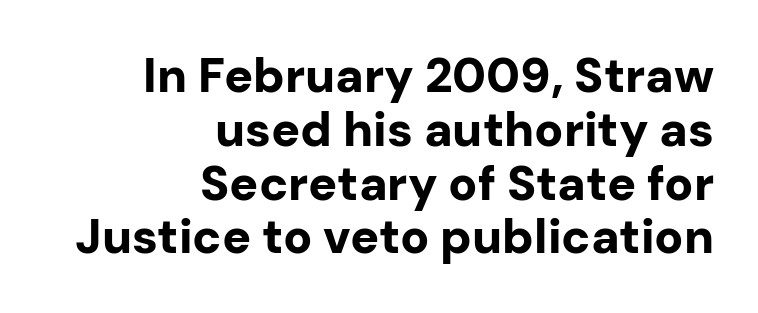
Q: Is the text bold? A: Yes.
Q: Is the text italic (slanted)? A: No, it is upright.
Q: Is the typeface a serif or a sans-serif typeface? A: Sans-serif.
Q: Is the text underlined? A: No.
Q: How is the paragraph aligned? A: Right-aligned.
Q: Is the spacing between letters normal or unusually wide? A: Normal.
Q: Is the spacing between lines tight, normal or loose? A: Tight.
Q: Width (condensed, normal, or wide)? A: Normal.
Q: Stroke contrast? A: Low.
Q: x-height? A: Medium.
Q: Monospaced? A: No.
